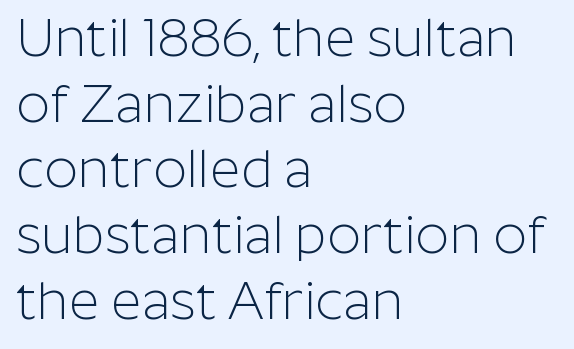
The image shows 53 px light sans-serif type, upright; set left-aligned, line spacing 1.24x, normal letter spacing, not underlined; low stroke contrast and a medium x-height.
